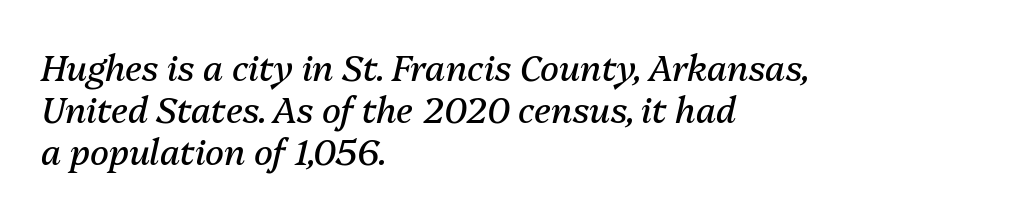
{"italic": "yes", "lean": "right", "slant_degrees": 13, "bold": "no", "weight": "regular", "width": "normal", "stroke_contrast": "medium", "x_height": "medium", "monospaced": "no", "underline": "no", "align": "left", "line_spacing_ratio": 1.2, "letter_spacing": "normal", "letter_spacing_em": 0.0, "glyph_px": 35}
